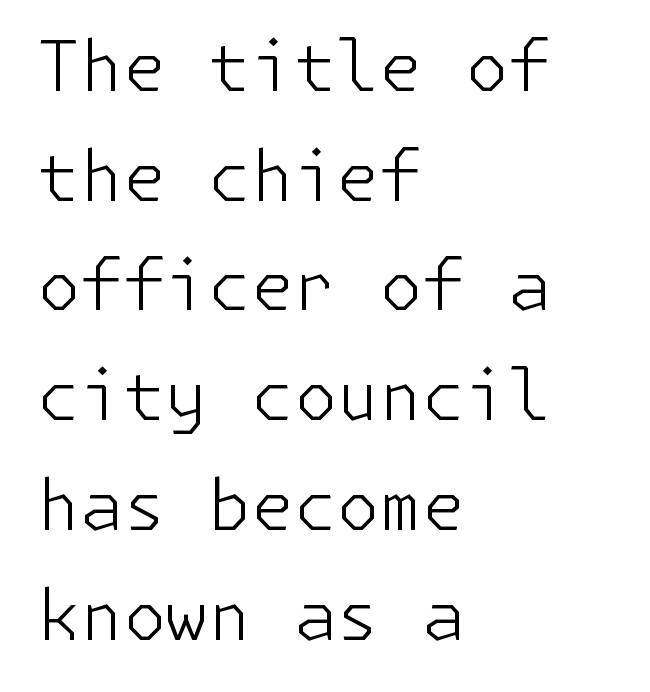
Q: Is the text bold? A: No.
Q: Is the text italic (slanted)? A: No, it is upright.
Q: Is the typeface a serif or a sans-serif typeface? A: Sans-serif.
Q: Is the text underlined? A: No.
Q: How is the paragraph aligned? A: Left-aligned.
Q: Is the spacing between letters normal or unusually wide? A: Normal.
Q: Is the spacing between lines tight, normal or loose? A: Normal.
Q: Width (condensed, normal, or wide)? A: Normal.
Q: Stroke contrast? A: Low.
Q: x-height? A: Medium.
